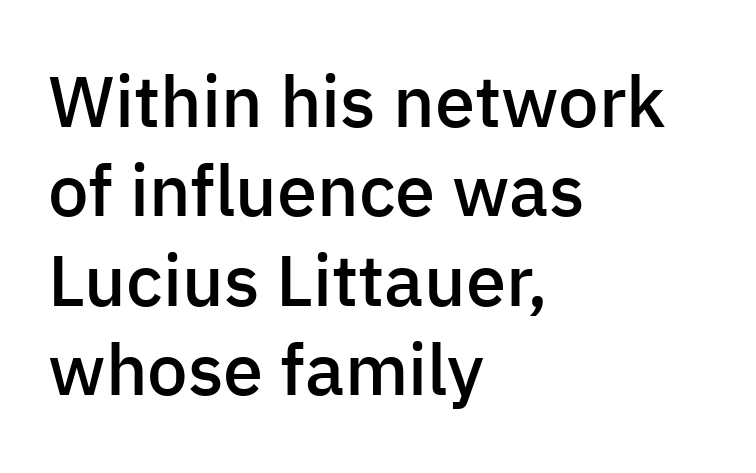
Q: Is the text bold? A: Semi-bold.
Q: Is the text italic (slanted)? A: No, it is upright.
Q: Is the typeface a serif or a sans-serif typeface? A: Sans-serif.
Q: Is the text underlined? A: No.
Q: How is the paragraph aligned? A: Left-aligned.
Q: Is the spacing between letters normal or unusually wide? A: Normal.
Q: Width (condensed, normal, or wide)? A: Normal.
Q: Stroke contrast? A: Low.
Q: x-height? A: Medium.
Q: Monospaced? A: No.
